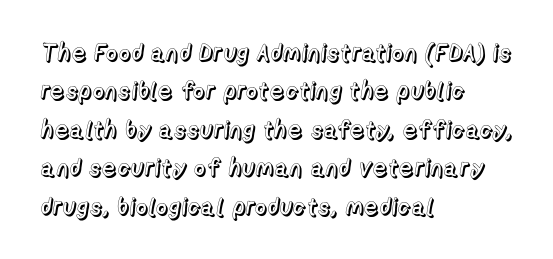
How would I describe the line gaps? Plain and ordinary. Teacher's note: observe the even left margin — that is flush-left alignment. Decoration check: the copy has no underline. Characters follow at the spacing the type designer built in.
